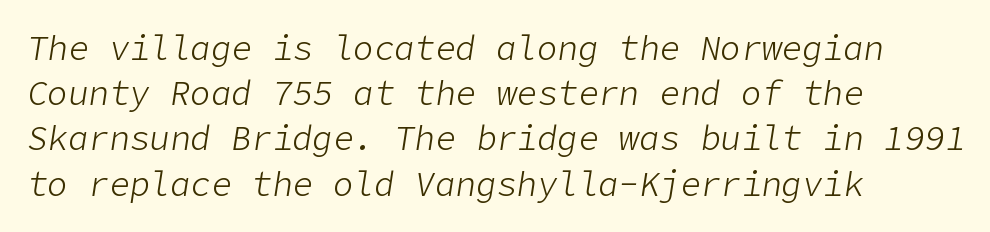
The image shows 34 px light type, italic (leaning right); set left-aligned, normal line spacing (1.33x), normal letter spacing, not underlined; low stroke contrast and a medium x-height.
